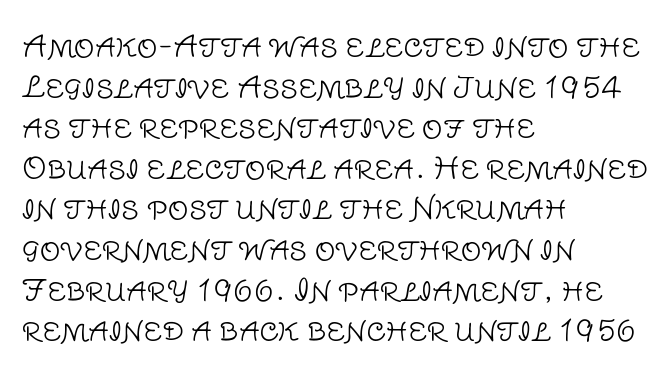
Q: Is the text bold? A: No.
Q: Is the text italic (slanted)? A: Yes.
Q: Is the typeface a serif or a sans-serif typeface? A: Sans-serif.
Q: Is the text underlined? A: No.
Q: How is the paragraph aligned? A: Left-aligned.
Q: Is the spacing between letters normal or unusually wide? A: Normal.
Q: Is the spacing between lines tight, normal or loose? A: Normal.
Q: Width (condensed, normal, or wide)? A: Normal.
Q: Stroke contrast? A: Low.
Q: x-height? A: Large.
Q: Monospaced? A: No.
